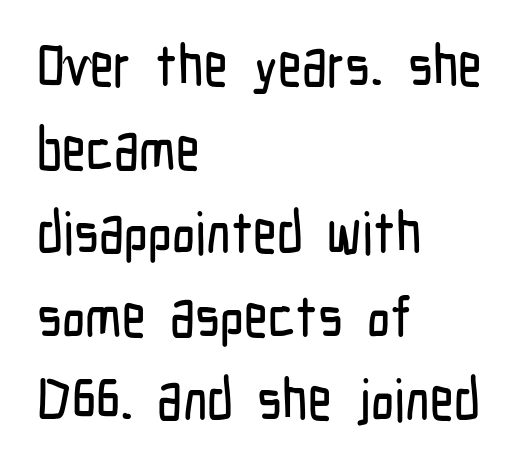
Q: Is the text italic (slanted)? A: No, it is upright.
Q: Is the typeface a serif or a sans-serif typeface? A: Sans-serif.
Q: Is the text underlined? A: No.
Q: How is the paragraph aligned? A: Left-aligned.
Q: Is the spacing between letters normal or unusually wide? A: Normal.
Q: Is the spacing between lines tight, normal or loose? A: Normal.
Q: Width (condensed, normal, or wide)? A: Condensed.
Q: Stroke contrast? A: Low.
Q: x-height? A: Medium.
Q: Monospaced? A: No.
